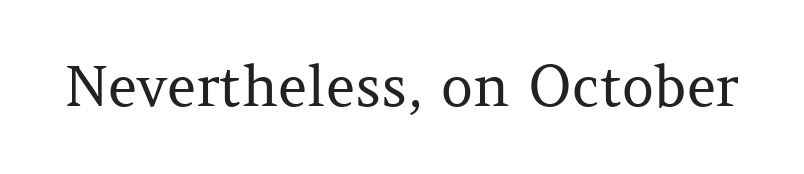
Characters remain perfectly vertical along every line. The designer went with a serif here, giving each stem small feet. This sample uses plain, unmodified letter spacing. Stroke mass is kept to a normal reading level or below. Note the varied advance widths — an 'i' is clearly narrower than an 'm'.
